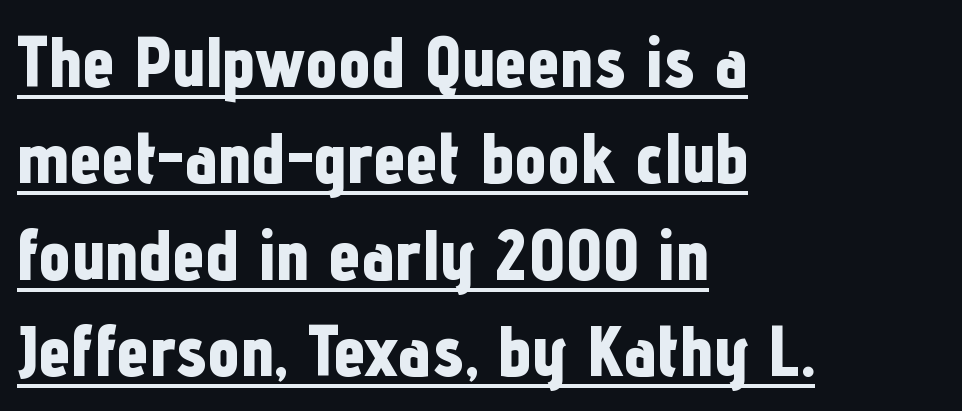
Italic: no, the glyphs are upright roman. The text was rendered using a sans face with plain stroke endings. Notice how a bar underscores the lettering throughout. The lines sit at an ordinary, default distance from one another.
